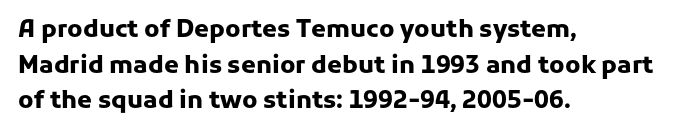
{"italic": "no", "bold": "yes", "underline": "no", "align": "left", "line_spacing": "normal", "line_spacing_ratio": 1.48, "letter_spacing": "normal", "letter_spacing_em": 0.0, "glyph_px": 24}
